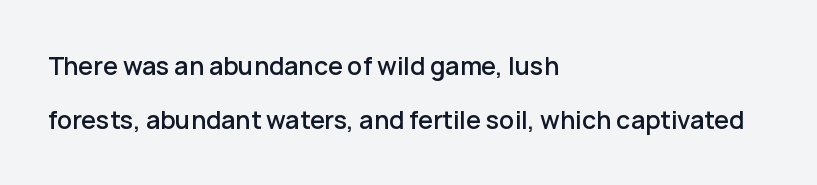
Vertically, the passage feels expansive, rows floating well apart. Every row of glyphs begins at an identical x-position on the left. The tracking reads as untouched default to a designer's eye. Clear beneath every line of the passage.
